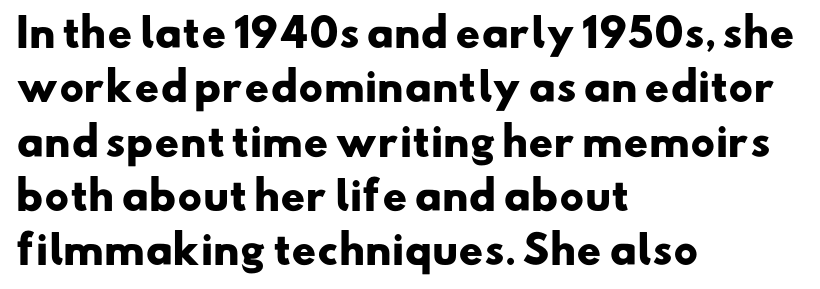
The line texture is even and compact thanks to regular tracking. The typeface chosen for these lines omits serifs. On the weight axis this lands at bold, roughly 700. The paragraph has a hard left edge and a soft right edge. Anything drawn beneath the words? Only blank space. The line-height multiplier appears to be the usual default.
